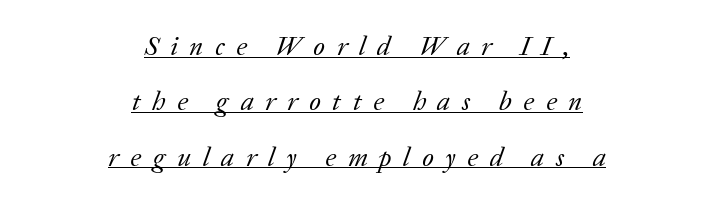
The image shows 27 px text type, italic (leaning right); set centered, loose line spacing (2.05x), unusually wide letter spacing (+0.43 em), underlined.
